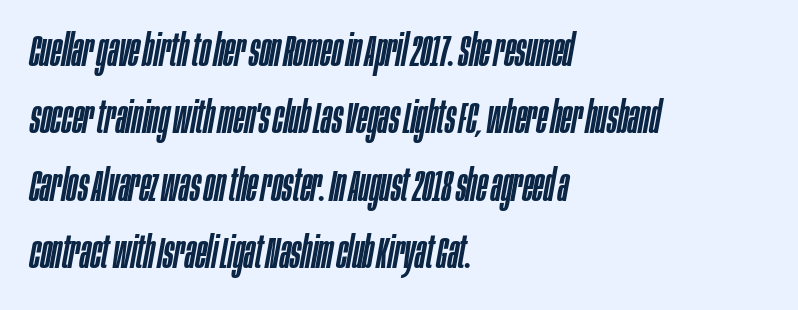
The letterforms sit shoulder to shoulder at normal distance. Rule under the text: the space is simply empty. The lettering tilts uniformly, giving the passage an italic look. Varying glyph widths throughout — classic text-font behaviour.
